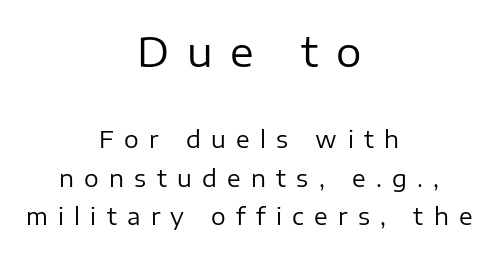
Q: Is the text bold? A: No.
Q: Is the text italic (slanted)? A: No, it is upright.
Q: Is the typeface a serif or a sans-serif typeface? A: Sans-serif.
Q: Is the text underlined? A: No.
Q: How is the paragraph aligned? A: Centered.
Q: Is the spacing between letters normal or unusually wide? A: Unusually wide.
Q: Is the spacing between lines tight, normal or loose? A: Normal.
Q: Which block of text is set in a larger size, the first (top) or the second (bottom)? A: The first (top) one.
Q: Width (condensed, normal, or wide)? A: Normal.
Q: Stroke contrast? A: Low.
Q: x-height? A: Medium.
Q: Monospaced? A: No.
